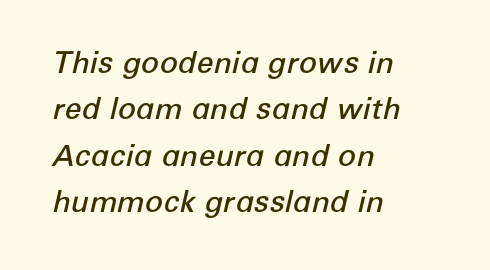
Yep, that's italic — everything's leaning. Interline gaps are of average width in this sample. Lines of text with bare space underneath. Visually the block forms a straight wall on the left and a jagged coastline on the right. The rendering uses natural spacing where letterforms have individual widths.
